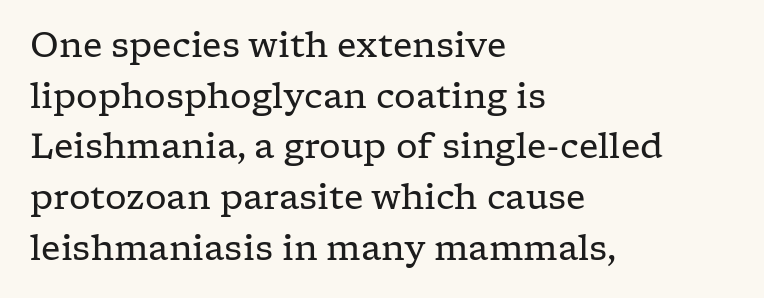
The image shows 34 px regular-weight, wide serif type, upright; set left-aligned, normal line spacing (1.49x), normal letter spacing, not underlined; low stroke contrast and a medium x-height.
